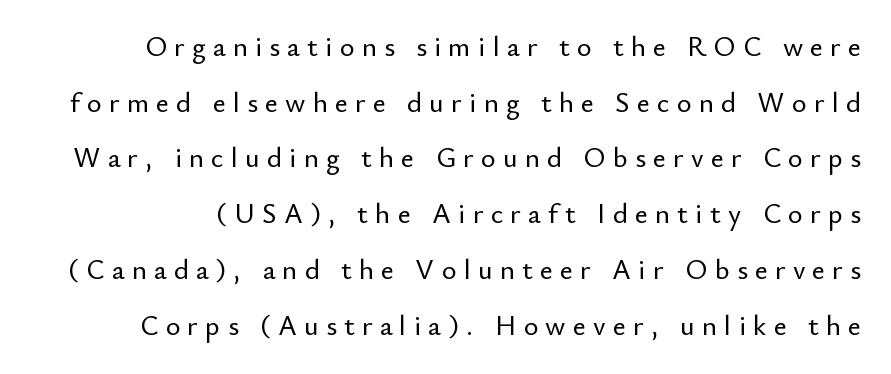
The image shows 28 px sans-serif type, upright; set loose line spacing (1.99x), unusually wide letter spacing (+0.26 em), not underlined; low stroke contrast and a small x-height.
